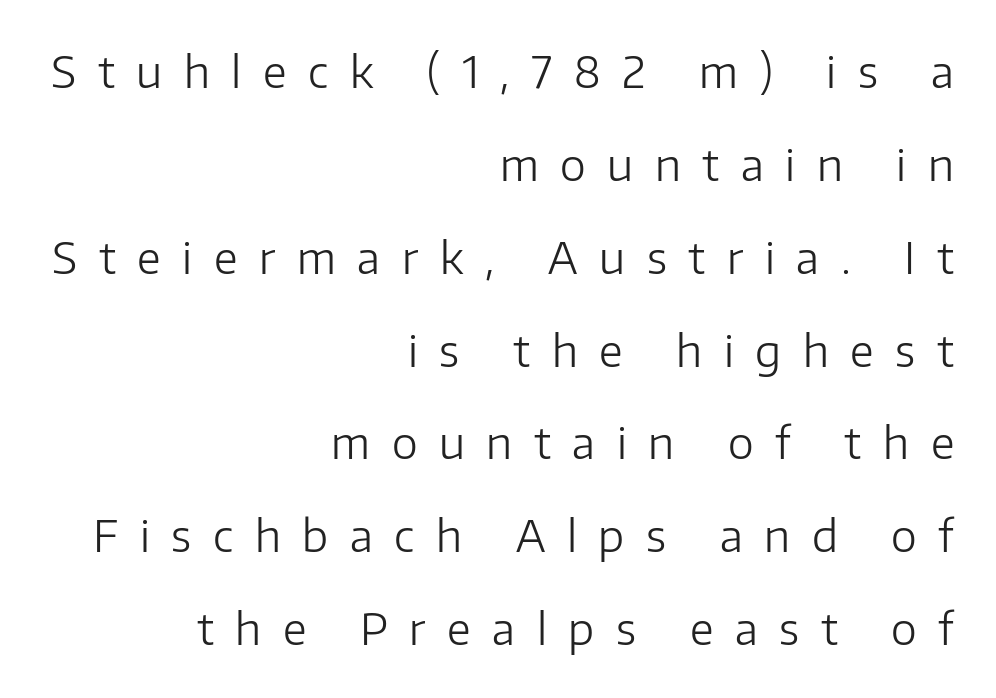
Q: Is the text bold? A: No.
Q: Is the text italic (slanted)? A: No, it is upright.
Q: Is the typeface a serif or a sans-serif typeface? A: Sans-serif.
Q: Is the text underlined? A: No.
Q: How is the paragraph aligned? A: Right-aligned.
Q: Is the spacing between letters normal or unusually wide? A: Unusually wide.
Q: Is the spacing between lines tight, normal or loose? A: Loose.
Q: Width (condensed, normal, or wide)? A: Normal.
Q: Stroke contrast? A: Low.
Q: x-height? A: Medium.
Q: Monospaced? A: No.
